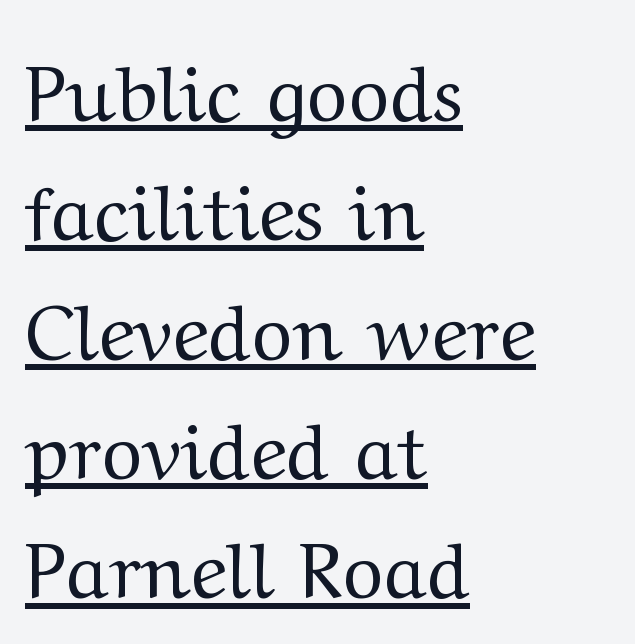
The image shows 78 px regular-weight, wide serif type, upright; set left-aligned, normal line spacing (1.53x), normal letter spacing, underlined; medium stroke contrast and a medium x-height.
